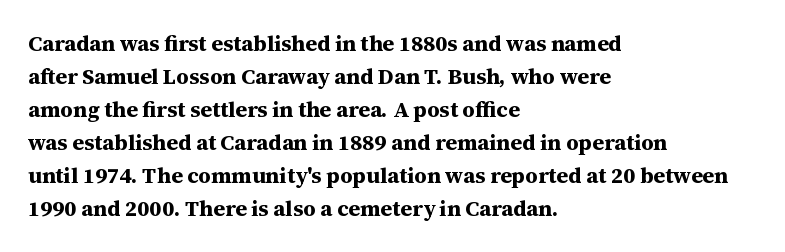
Q: Is the text bold? A: Yes.
Q: Is the text italic (slanted)? A: No, it is upright.
Q: Is the text underlined? A: No.
Q: How is the paragraph aligned? A: Left-aligned.
Q: Is the spacing between letters normal or unusually wide? A: Normal.
Q: Is the spacing between lines tight, normal or loose? A: Normal.
